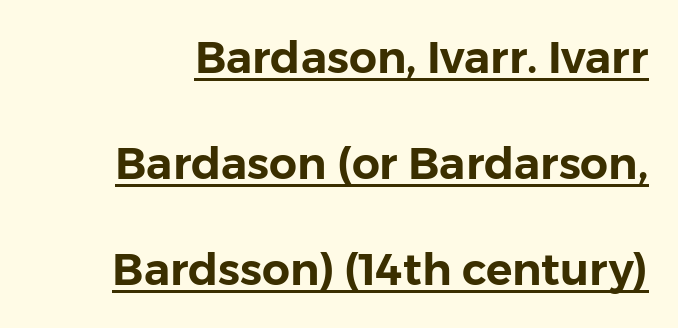
Q: Is the text italic (slanted)? A: No, it is upright.
Q: Is the typeface a serif or a sans-serif typeface? A: Sans-serif.
Q: Is the text underlined? A: Yes.
Q: Is the spacing between letters normal or unusually wide? A: Normal.
Q: Is the spacing between lines tight, normal or loose? A: Loose.
Q: Width (condensed, normal, or wide)? A: Normal.
Q: Stroke contrast? A: Low.
Q: x-height? A: Medium.
Q: Monospaced? A: No.
